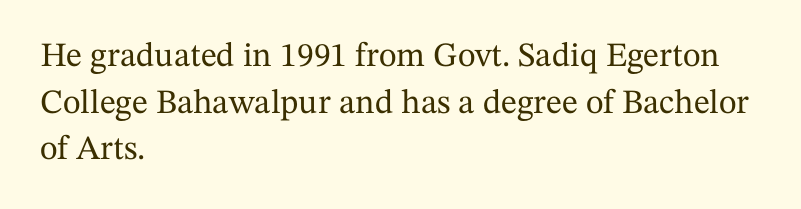
{"serif": "yes", "italic": "no", "width": "normal", "stroke_contrast": "medium", "x_height": "medium", "monospaced": "no", "underline": "no", "align": "left", "line_spacing": "normal", "line_spacing_ratio": 1.37, "letter_spacing": "normal", "letter_spacing_em": 0.0, "glyph_px": 34}
